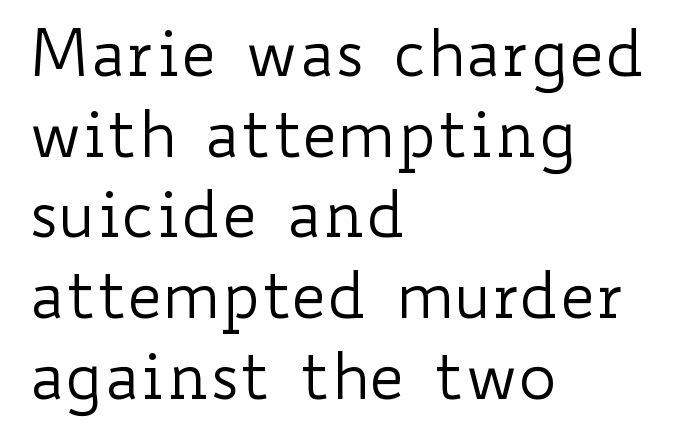
Character widths vary here, with narrow letters taking less room than wide ones. Letters rest on an invisible, unmarked baseline. Unlike italic type, these characters show no tilt at all. What's the leading like? Ordinary, nothing unusual. Weight: in the light-to-regular range.
